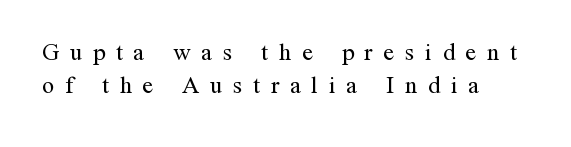
Underline: absent. The axis of the letterforms is exactly vertical. Vertical spacing — default. The letters are spread apart with noticeably loose tracking. Each line starts at the same left margin while the right side varies.
